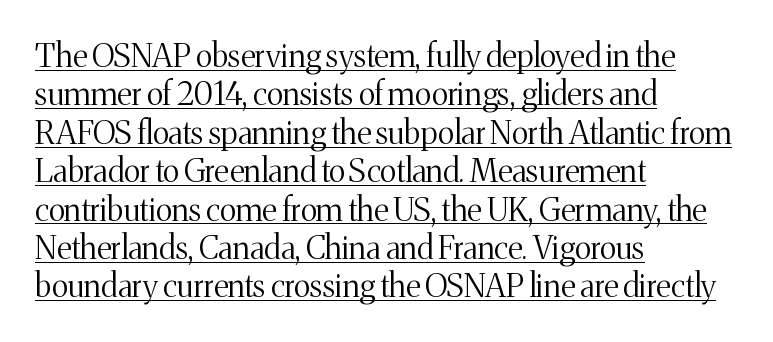
The image shows 32 px light serif type, upright; set left-aligned, line spacing 1.2x, normal letter spacing, underlined; medium stroke contrast and a medium x-height.
